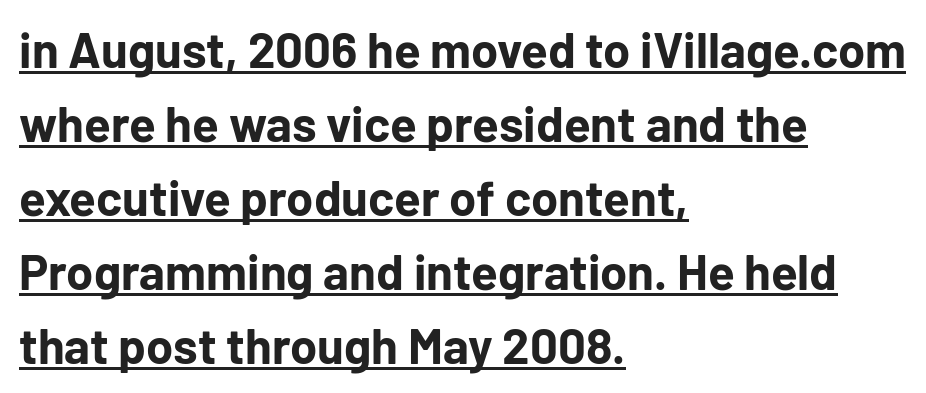
{"serif": "no", "italic": "no", "bold": "yes", "weight": "bold", "width": "normal", "stroke_contrast": "low", "x_height": "medium", "monospaced": "no", "underline": "yes", "align": "left", "line_spacing": "normal", "line_spacing_ratio": 1.51, "letter_spacing": "normal", "letter_spacing_em": 0.0, "glyph_px": 49}
